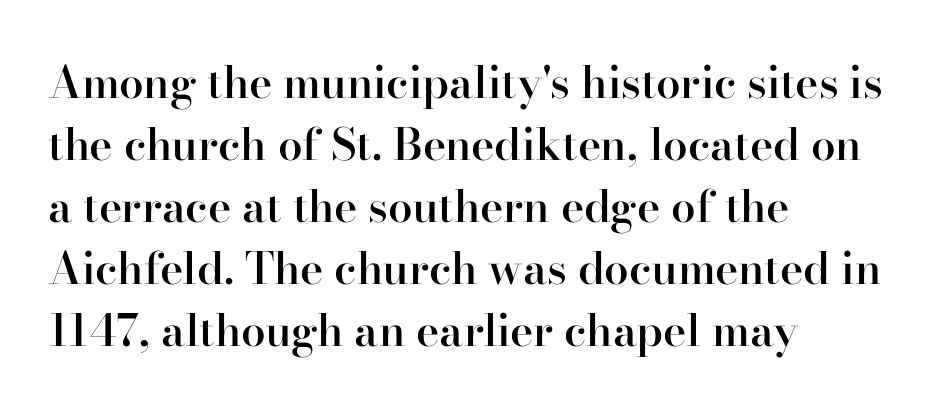
The image shows 44 px semibold serif type, upright; set left-aligned, normal line spacing (1.41x), normal letter spacing, not underlined; high stroke contrast and a small x-height.
